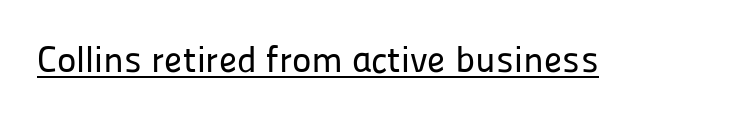
{"serif": "no", "italic": "no", "width": "normal", "stroke_contrast": "low", "x_height": "medium", "monospaced": "no", "underline": "yes", "letter_spacing": "normal", "letter_spacing_em": 0.0, "glyph_px": 37}
